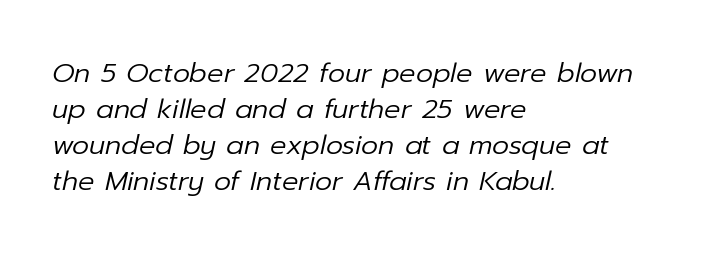
The face used here is rendered with its standard letterfit. Think standard paragraph weight, or any step lighter than that. The lines sit at an ordinary, default distance from one another. This sample is left-justified, so line endings fall wherever the words run out. The specimen omits any rule beneath the text block's lines. The letters are slanted; this is an italic face.
